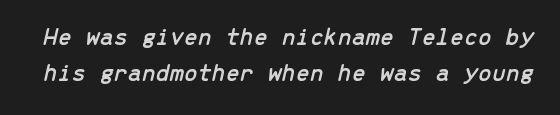
The image shows 25 px text type, italic (leaning right); set normal line spacing (1.45x), normal letter spacing, not underlined.
